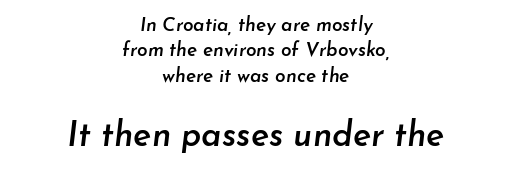
The vertical gap from one line to the next is medium. Set as a demibold, roughly 600 on the weight scale. You could not count columns in this text — the font is proportionally spaced. Is the lower block the larger one? Yes — the lower block carries the bigger type.
